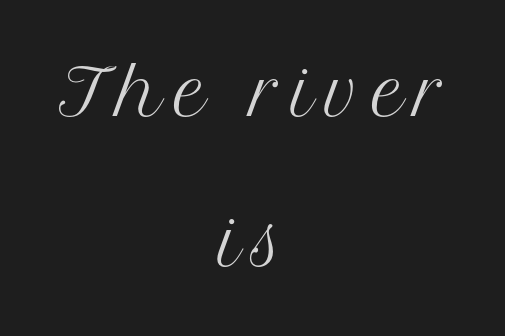
Q: Is the text bold? A: No.
Q: Is the text italic (slanted)? A: Yes.
Q: Is the typeface a serif or a sans-serif typeface? A: Serif.
Q: Is the text underlined? A: No.
Q: How is the paragraph aligned? A: Centered.
Q: Is the spacing between lines tight, normal or loose? A: Loose.
Q: Width (condensed, normal, or wide)? A: Normal.
Q: Stroke contrast? A: Medium.
Q: x-height? A: Medium.
Q: Monospaced? A: No.
